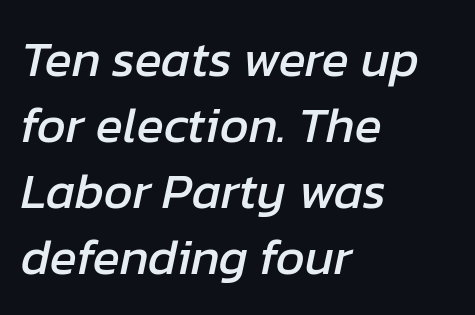
The image shows 50 px text type, italic (leaning right); set left-aligned, normal line spacing (1.32x), normal letter spacing, not underlined; low stroke contrast and a medium x-height.
